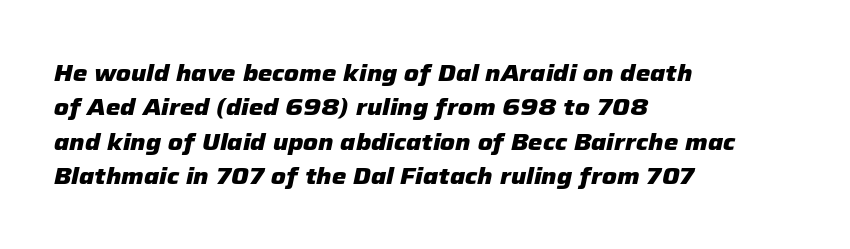
The text carries the slant typical of an italic or oblique font. Pretty heavy lettering here — definitely bold. Students, note that the glyphs here touch the page at normal intervals. The typesetter chose a ragged-right arrangement here. Each new line begins a customary step beneath the previous one. Decoration check: the copy has no underline.
